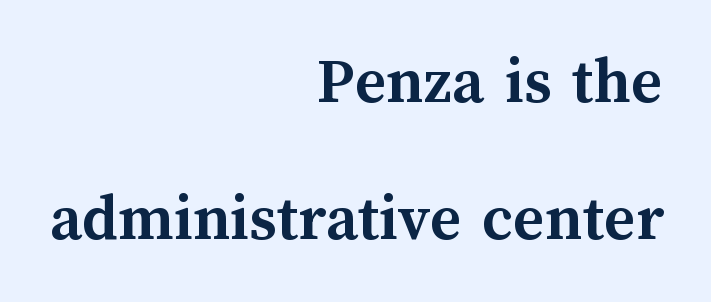
The image shows 67 px semibold type, upright; set right-aligned, loose line spacing (2.05x), normal letter spacing, not underlined; medium stroke contrast and a medium x-height.
